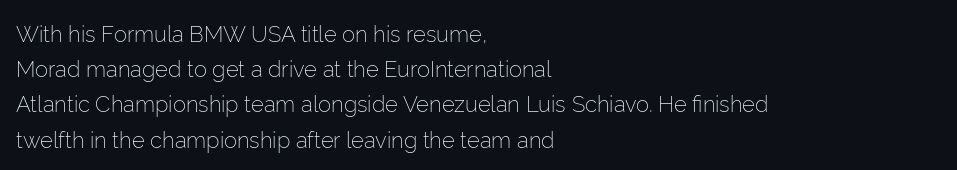
The image shows 22 px text type, upright; set left-aligned, normal line spacing (1.6x), normal letter spacing, not underlined.
